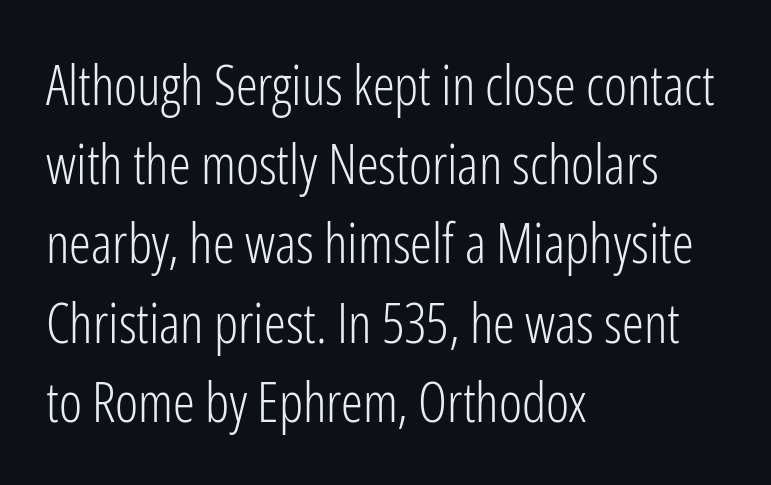
Q: Is the text bold? A: No.
Q: Is the text italic (slanted)? A: No, it is upright.
Q: Is the typeface a serif or a sans-serif typeface? A: Sans-serif.
Q: Is the text underlined? A: No.
Q: How is the paragraph aligned? A: Left-aligned.
Q: Is the spacing between letters normal or unusually wide? A: Normal.
Q: Is the spacing between lines tight, normal or loose? A: Normal.
Q: Width (condensed, normal, or wide)? A: Condensed.
Q: Stroke contrast? A: Low.
Q: x-height? A: Medium.
Q: Monospaced? A: No.
